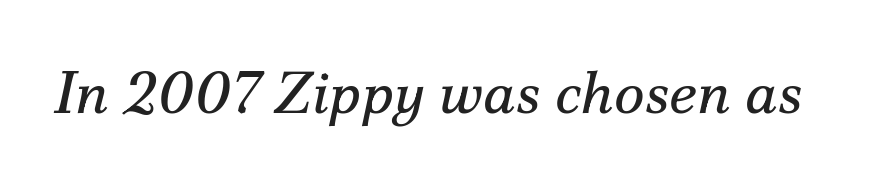
The image shows 59 px regular-weight serif type, italic (leaning right); set normal letter spacing, not underlined; medium stroke contrast and a small x-height.
